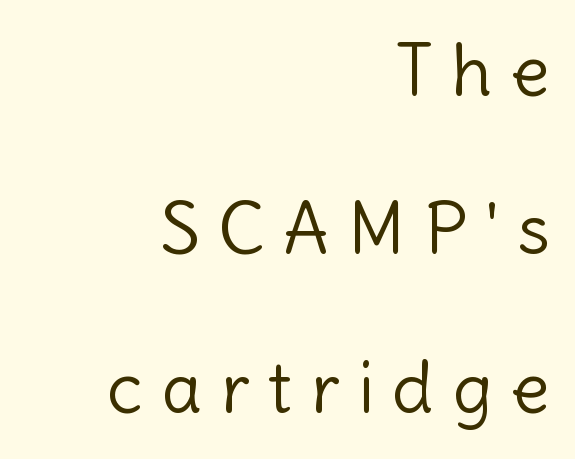
Q: Is the text bold? A: No.
Q: Is the text italic (slanted)? A: No, it is upright.
Q: Is the typeface a serif or a sans-serif typeface? A: Sans-serif.
Q: Is the text underlined? A: No.
Q: How is the paragraph aligned? A: Right-aligned.
Q: Is the spacing between letters normal or unusually wide? A: Unusually wide.
Q: Is the spacing between lines tight, normal or loose? A: Loose.
Q: Width (condensed, normal, or wide)? A: Normal.
Q: x-height? A: Medium.
Q: Monospaced? A: No.
